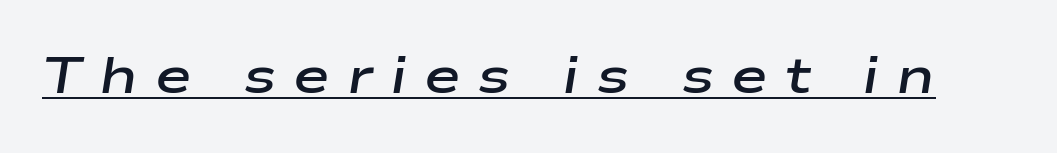
{"italic": "yes", "lean": "right", "slant_degrees": 9, "bold": "semi", "weight": "semibold", "width": "wide", "stroke_contrast": "low", "x_height": "medium", "monospaced": "no", "underline": "yes", "letter_spacing": "wide", "letter_spacing_em": 0.34, "glyph_px": 50}
